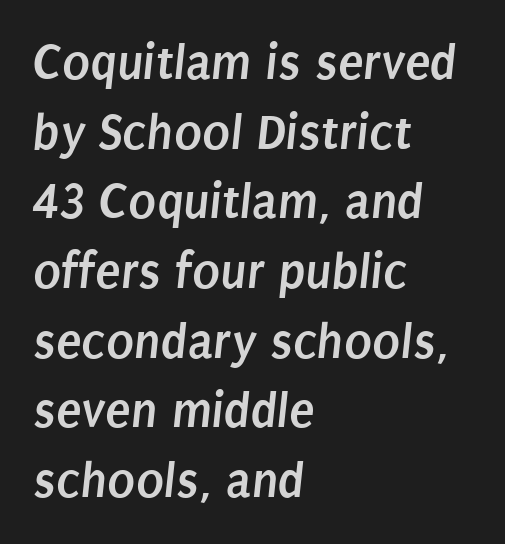
{"serif": "no", "bold": "yes", "weight": "semibold", "width": "condensed", "stroke_contrast": "low", "x_height": "large", "monospaced": "no", "underline": "no", "align": "left", "line_spacing": "normal", "line_spacing_ratio": 1.34, "letter_spacing": "normal", "letter_spacing_em": 0.0, "glyph_px": 52}
